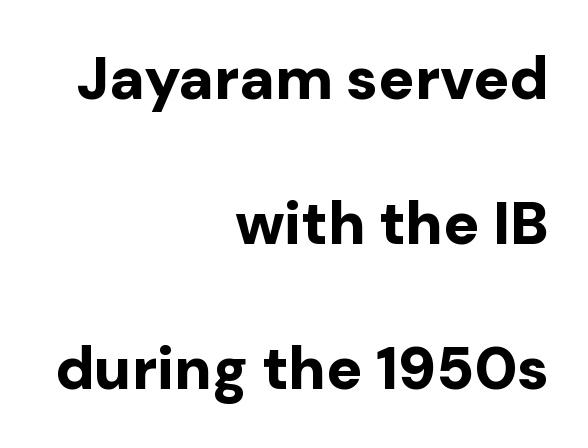
The image shows 60 px bold sans-serif type, upright; set right-aligned, loose line spacing (2.42x), normal letter spacing, not underlined; low stroke contrast and a medium x-height.
